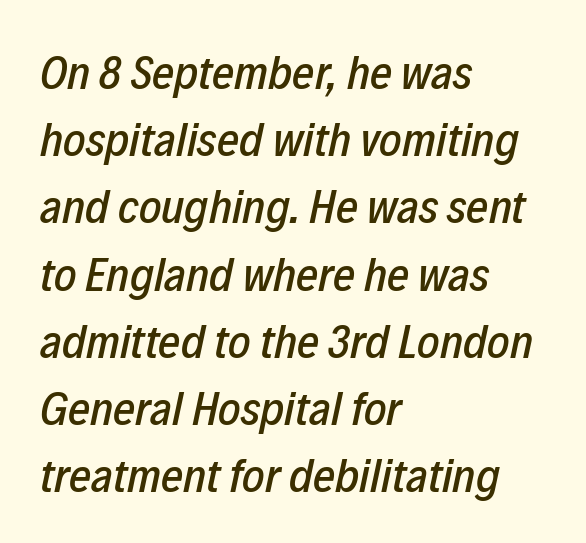
The image shows 48 px condensed type, italic (leaning right); set left-aligned, normal line spacing (1.4x), normal letter spacing, not underlined; low stroke contrast and a medium x-height.
